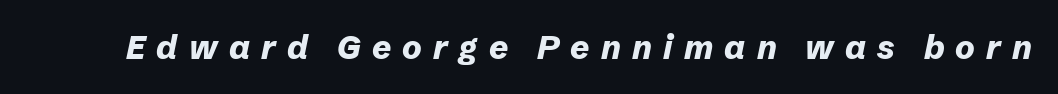
The image shows 33 px bold type, italic (leaning right); set unusually wide letter spacing (+0.34 em), not underlined; low stroke contrast and a medium x-height.
